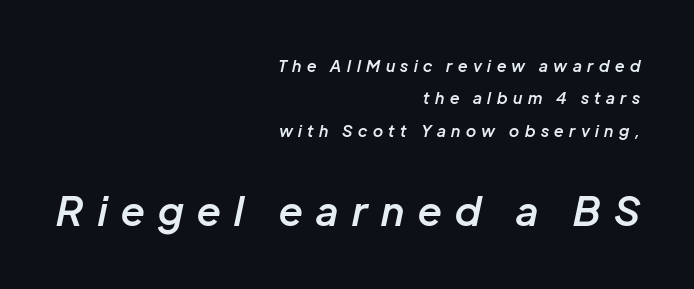
Q: Is the text bold? A: Semi-bold.
Q: Is the text italic (slanted)? A: Yes, it leans right by about 12 degrees.
Q: Is the text underlined? A: No.
Q: How is the paragraph aligned? A: Right-aligned.
Q: Is the spacing between letters normal or unusually wide? A: Unusually wide.
Q: Is the spacing between lines tight, normal or loose? A: Loose.
Q: Which block of text is set in a larger size, the first (top) or the second (bottom)? A: The second (bottom) one.
Q: Width (condensed, normal, or wide)? A: Normal.
Q: Stroke contrast? A: Low.
Q: x-height? A: Medium.
Q: Monospaced? A: No.
